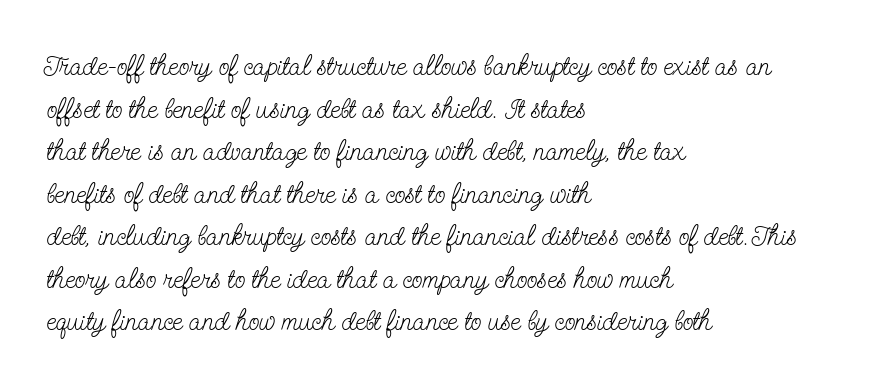
{"serif": "yes", "bold": "no", "weight": "light", "width": "condensed", "stroke_contrast": "low", "x_height": "small", "monospaced": "no", "underline": "no", "align": "left", "line_spacing": "normal", "line_spacing_ratio": 1.52, "letter_spacing": "normal", "letter_spacing_em": 0.0, "glyph_px": 28}
